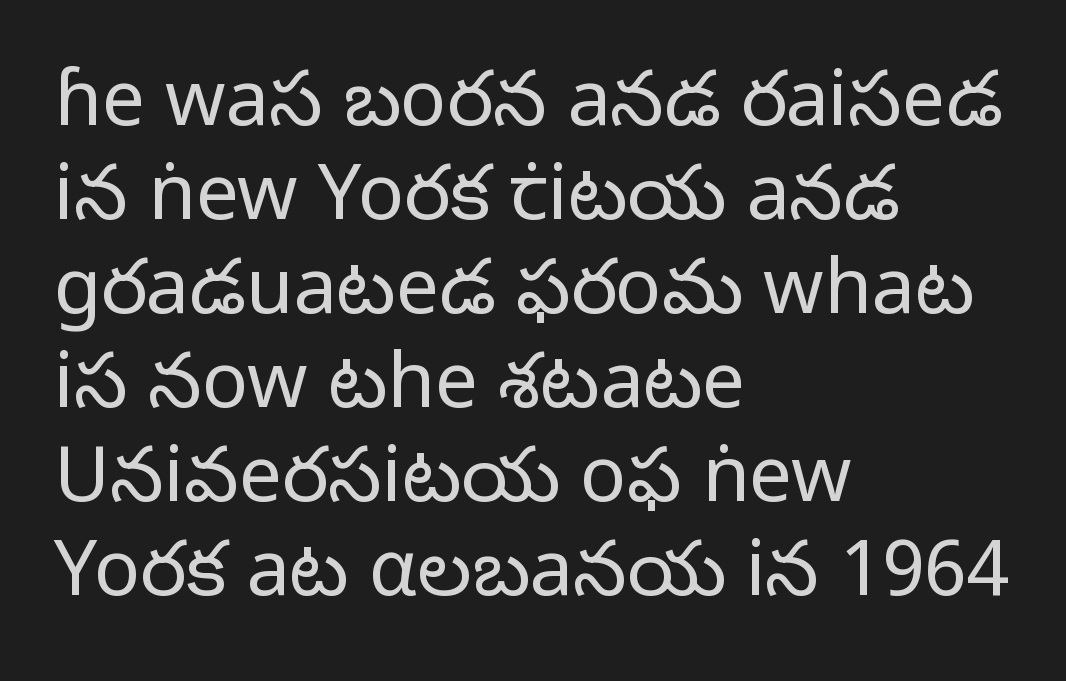
{"serif": "no", "italic": "no", "bold": "no", "weight": "light", "width": "normal", "stroke_contrast": "low", "x_height": "medium", "monospaced": "no", "underline": "no", "align": "left", "line_spacing_ratio": 1.22, "letter_spacing": "normal", "letter_spacing_em": 0.0, "glyph_px": 77}
